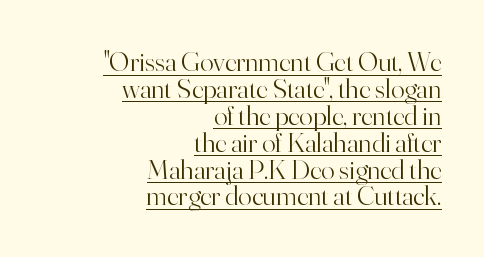
Q: Is the text bold? A: No.
Q: Is the text italic (slanted)? A: No, it is upright.
Q: Is the typeface a serif or a sans-serif typeface? A: Serif.
Q: Is the text underlined? A: Yes.
Q: How is the paragraph aligned? A: Right-aligned.
Q: Is the spacing between letters normal or unusually wide? A: Normal.
Q: Is the spacing between lines tight, normal or loose? A: Tight.
Q: Width (condensed, normal, or wide)? A: Normal.
Q: Stroke contrast? A: High.
Q: x-height? A: Small.
Q: Monospaced? A: No.
